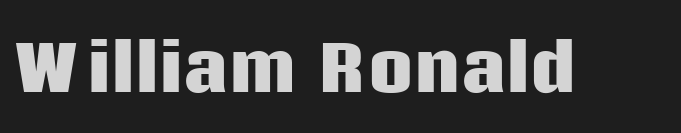
The image shows 63 px heavy sans-serif type, upright; set normal letter spacing, not underlined; low stroke contrast and a large x-height.
